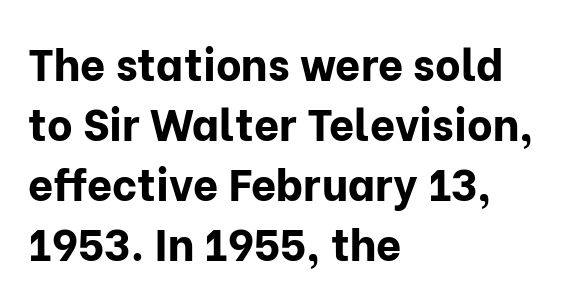
{"serif": "no", "italic": "no", "bold": "yes", "weight": "bold", "width": "normal", "stroke_contrast": "low", "x_height": "medium", "monospaced": "no", "underline": "no", "align": "left", "line_spacing": "normal", "line_spacing_ratio": 1.36, "letter_spacing": "normal", "letter_spacing_em": 0.0, "glyph_px": 44}
